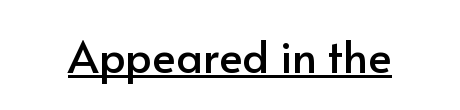
{"serif": "no", "italic": "no", "width": "normal", "stroke_contrast": "low", "x_height": "small", "monospaced": "no", "underline": "yes", "letter_spacing": "normal", "letter_spacing_em": 0.0, "glyph_px": 44}
